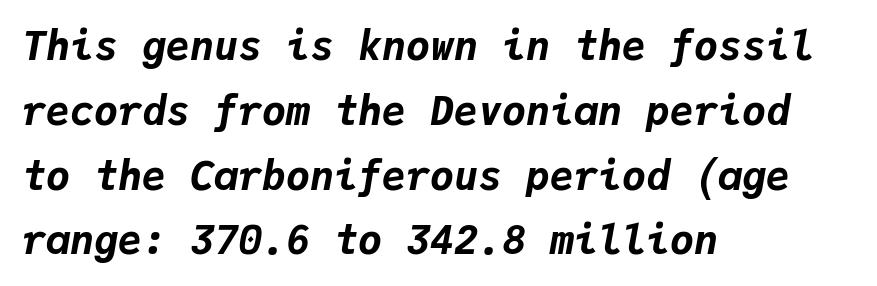
Nobody drew a line under any word here. These lines sit exactly where default settings would place them. Glyph-to-glyph distance matches everyday printed text. Short and long lines alike share a common starting point at left. Thick stems and heavy bowls — unmistakably bold. Every character here occupies the same horizontal width, giving the sample a typewriter-like rhythm.
